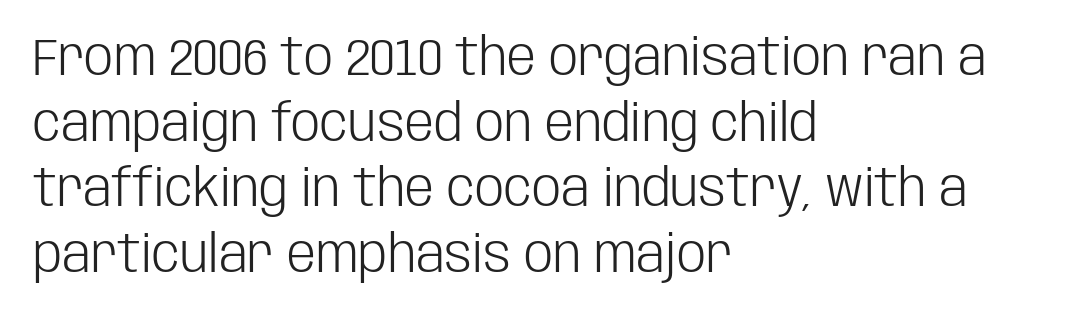
{"serif": "no", "italic": "no", "bold": "no", "weight": "light", "width": "condensed", "stroke_contrast": "low", "x_height": "large", "monospaced": "no", "underline": "no", "align": "left", "line_spacing": "normal", "line_spacing_ratio": 1.26, "letter_spacing": "normal", "letter_spacing_em": 0.0, "glyph_px": 52}
